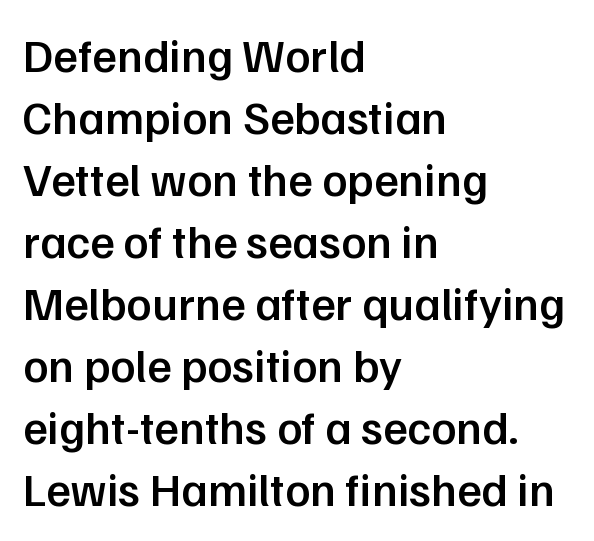
The image shows 47 px semibold sans-serif type, upright; set left-aligned, normal line spacing (1.32x), normal letter spacing, not underlined; low stroke contrast and a medium x-height.
